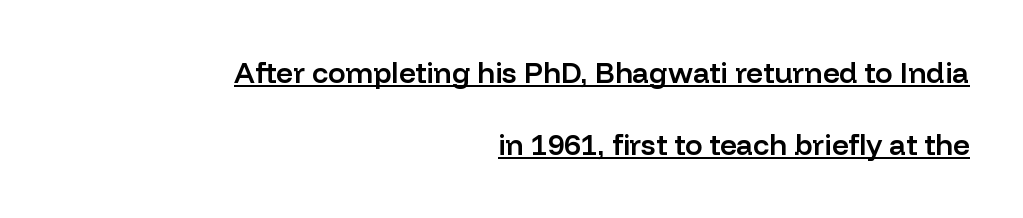
Q: Is the text bold? A: Semi-bold.
Q: Is the text italic (slanted)? A: No, it is upright.
Q: Is the typeface a serif or a sans-serif typeface? A: Sans-serif.
Q: Is the text underlined? A: Yes.
Q: How is the paragraph aligned? A: Right-aligned.
Q: Is the spacing between letters normal or unusually wide? A: Normal.
Q: Is the spacing between lines tight, normal or loose? A: Loose.
Q: Width (condensed, normal, or wide)? A: Normal.
Q: Stroke contrast? A: Low.
Q: x-height? A: Medium.
Q: Monospaced? A: No.
